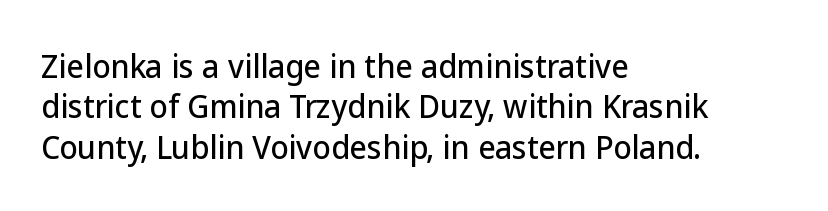
Q: Is the text italic (slanted)? A: No, it is upright.
Q: Is the typeface a serif or a sans-serif typeface? A: Sans-serif.
Q: Is the text underlined? A: No.
Q: How is the paragraph aligned? A: Left-aligned.
Q: Is the spacing between letters normal or unusually wide? A: Normal.
Q: Is the spacing between lines tight, normal or loose? A: Normal.
Q: Width (condensed, normal, or wide)? A: Normal.
Q: Stroke contrast? A: Low.
Q: x-height? A: Medium.
Q: Monospaced? A: No.
